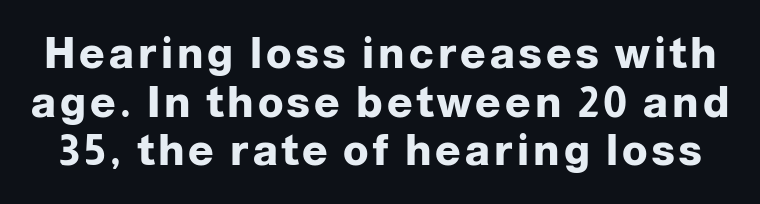
Spacing verdict: proportional, widths tailored to each character. Notice how thick the strokes are: this is what a full bold looks like. Decoration check: the copy has no underline. Stroke terminals: plain, sans-serif.
